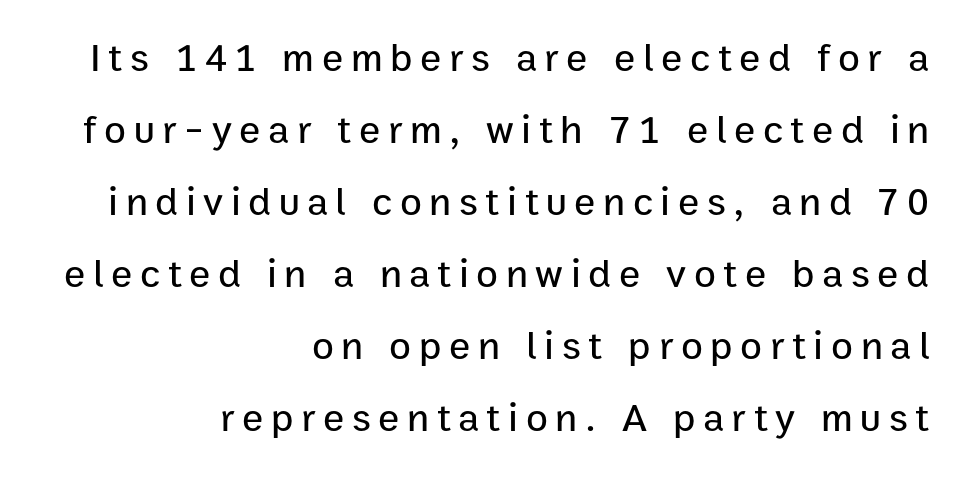
Teacher's note: observe the even right margin — that is flush-right alignment. Font category for this specimen: sans-serif. The letters advance in unequal steps, a hallmark of proportional type. Bare-footed words on every line.
